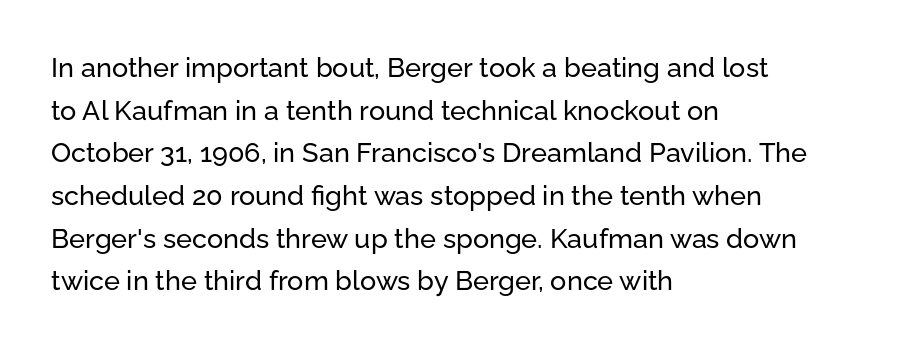
The image shows 27 px text type, upright; set left-aligned, normal line spacing (1.58x), normal letter spacing, not underlined.
